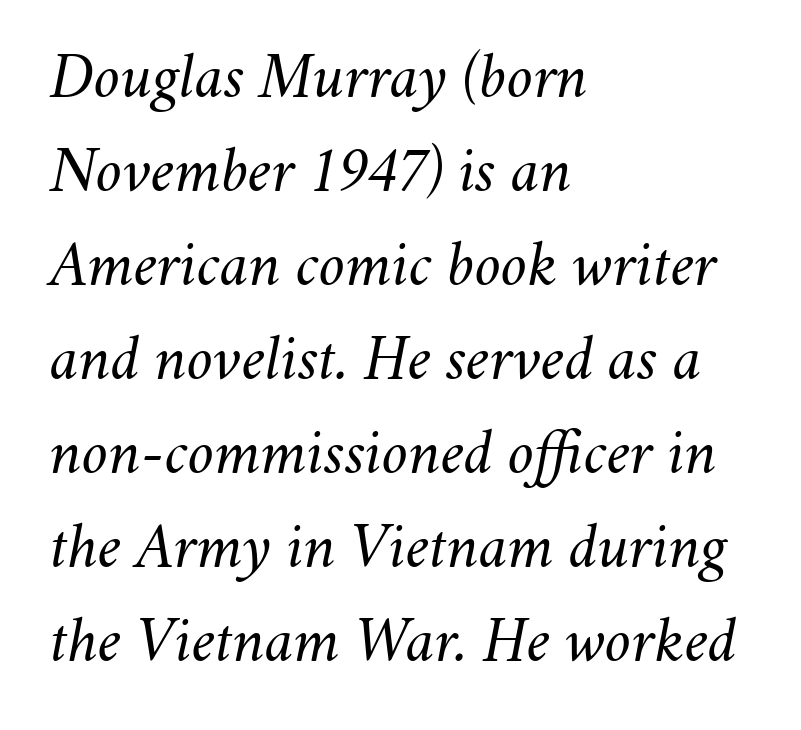
Q: Is the text bold? A: No.
Q: Is the text italic (slanted)? A: Yes, it leans right by about 11 degrees.
Q: Is the text underlined? A: No.
Q: How is the paragraph aligned? A: Left-aligned.
Q: Is the spacing between letters normal or unusually wide? A: Normal.
Q: Is the spacing between lines tight, normal or loose? A: Normal.
Q: Width (condensed, normal, or wide)? A: Normal.
Q: Stroke contrast? A: Medium.
Q: x-height? A: Small.
Q: Monospaced? A: No.
